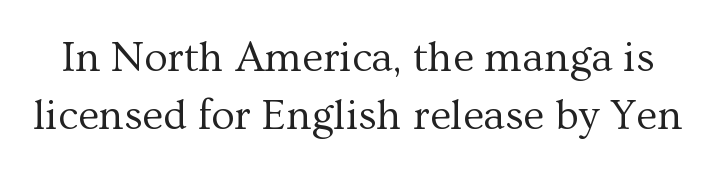
I'd call this a serif setting — the letters wear small feet. Honestly, the letter spacing is just normal — you wouldn't notice it. Any mark beneath the type? The region is blank. Each letter keeps its own natural width here, so spacing adapts to shape. A quiet, ordinary-to-light weight characterises the typeface. Designer's note — italics off, roman on.
